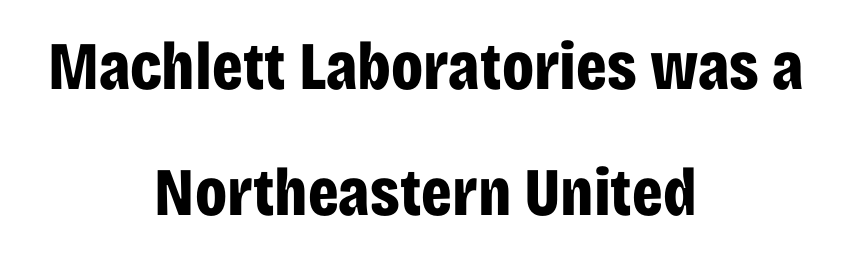
Q: Is the text bold? A: Yes.
Q: Is the text italic (slanted)? A: No, it is upright.
Q: Is the typeface a serif or a sans-serif typeface? A: Sans-serif.
Q: Is the text underlined? A: No.
Q: How is the paragraph aligned? A: Centered.
Q: Is the spacing between letters normal or unusually wide? A: Normal.
Q: Width (condensed, normal, or wide)? A: Condensed.
Q: Stroke contrast? A: Low.
Q: x-height? A: Large.
Q: Monospaced? A: No.
